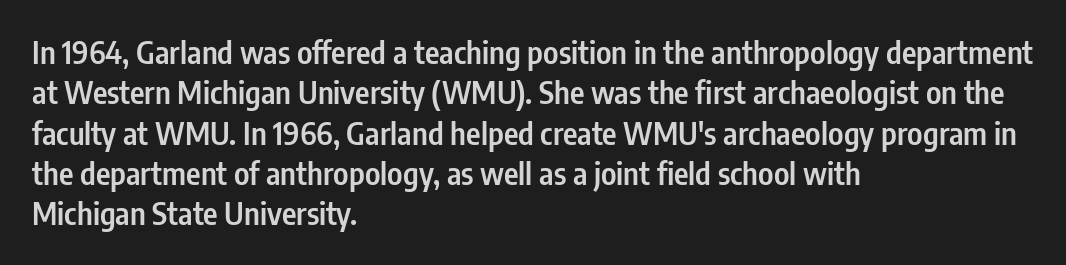
The image shows 31 px semibold, condensed sans-serif type, upright; set left-aligned, normal line spacing (1.3x), normal letter spacing, not underlined; low stroke contrast and a medium x-height.
